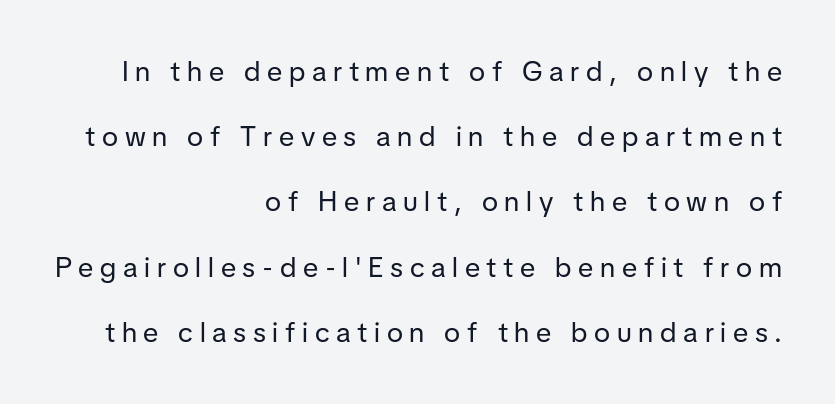
Every stem runs plumb, perpendicular to the baseline. A great deal of white space separates one row of letters from the next. This rendering uses right alignment, leaving the left contour irregular. The type is letterspaced generously, with wide tracking. The strip under each line holds only bare page. Each stroke keeps to a modest, everyday thickness or less.
